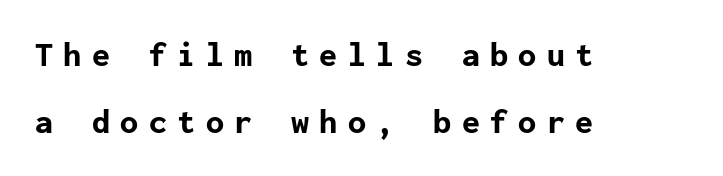
Q: Is the text bold? A: Yes.
Q: Is the text italic (slanted)? A: No, it is upright.
Q: Is the typeface a serif or a sans-serif typeface? A: Sans-serif.
Q: Is the text underlined? A: No.
Q: How is the paragraph aligned? A: Left-aligned.
Q: Is the spacing between letters normal or unusually wide? A: Unusually wide.
Q: Width (condensed, normal, or wide)? A: Normal.
Q: Stroke contrast? A: Low.
Q: x-height? A: Medium.
